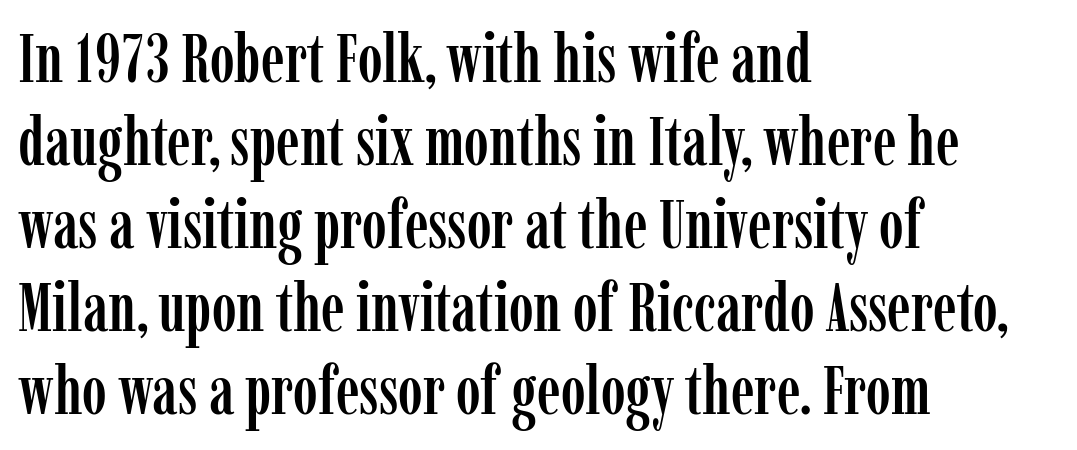
The image shows 67 px condensed serif type, upright; set left-aligned, line spacing 1.24x, normal letter spacing, not underlined; low stroke contrast and a medium x-height.
